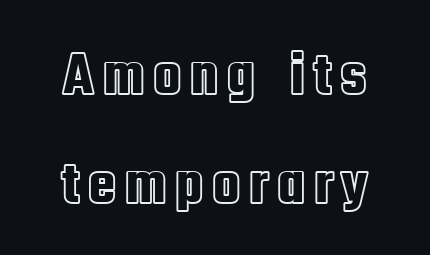
{"italic": "no", "width": "condensed", "x_height": "large", "monospaced": "no", "underline": "no", "align": "center", "line_spacing_ratio": 1.78, "glyph_px": 61}
